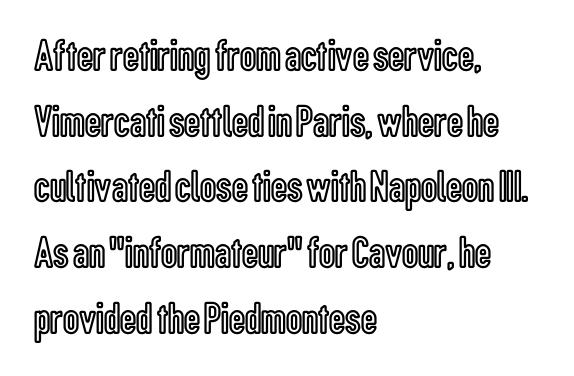
The image shows 45 px condensed type, upright; set left-aligned, normal line spacing (1.46x), normal letter spacing, not underlined; a medium x-height.
